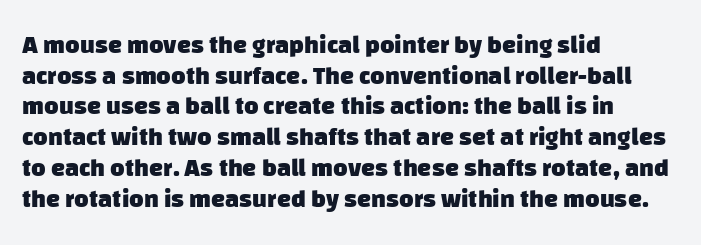
Standard letterfit; no display-style spreading of the glyphs. Only glyphs here, with clear space below each row. Is the block centered? No — it sits flush against the left margin. Typesetter's note: full bold, strokes at maximum text heaviness.
